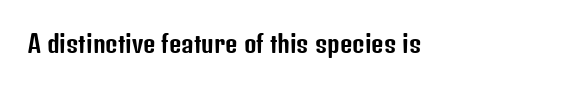
The text block is weighted toward the left margin, trailing off unevenly rightward. Spacing between characters is what you'd get straight out of the box. Each row of text sits above clean, open space. Vertical strokes here are truly vertical.
